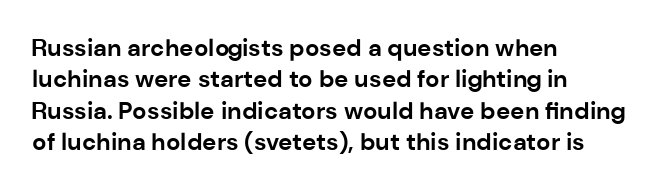
The image shows 24 px bold type, upright; set left-aligned, normal line spacing (1.31x), normal letter spacing, not underlined.
